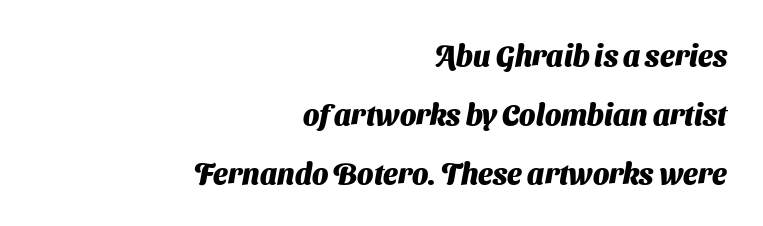
The rendering anchors every line to the right-hand side. Airy leading. These lines keep a tight, regular rhythm from letter to letter. These lines are rendered in a variable-pitch font. Only glyphs here, with clear space below each row.
